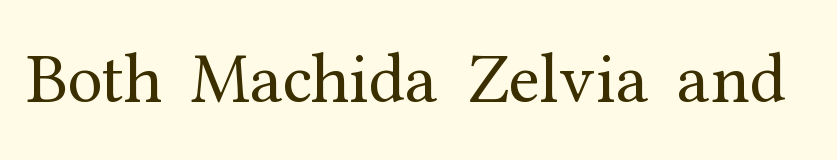
Bold? No — there's no thickening of the strokes. Descender tails drop into unmarked territory. Inter-character spacing is left at the font's built-in metrics. Letterform terminals end in serifs throughout the passage. This is roman type, the default non-slanted kind. Think of a printed novel: that variable character pitch is what you see here.
